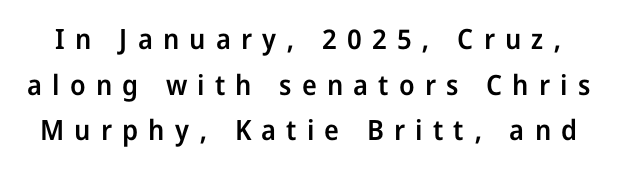
The image shows 28 px semibold sans-serif type, upright; set normal line spacing (1.63x), unusually wide letter spacing (+0.36 em), not underlined; low stroke contrast and a medium x-height.
